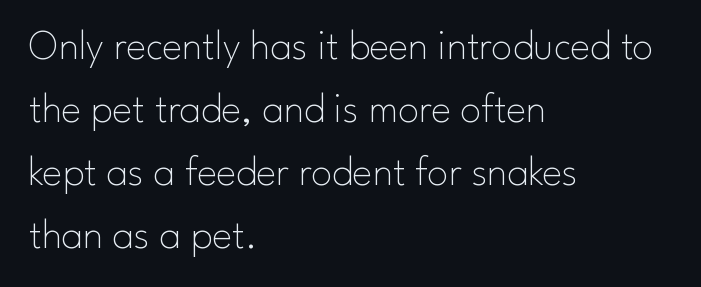
Q: Is the text bold? A: No.
Q: Is the text italic (slanted)? A: No, it is upright.
Q: Is the typeface a serif or a sans-serif typeface? A: Sans-serif.
Q: Is the text underlined? A: No.
Q: How is the paragraph aligned? A: Left-aligned.
Q: Is the spacing between letters normal or unusually wide? A: Normal.
Q: Is the spacing between lines tight, normal or loose? A: Normal.
Q: Width (condensed, normal, or wide)? A: Normal.
Q: Stroke contrast? A: Low.
Q: x-height? A: Small.
Q: Monospaced? A: No.
